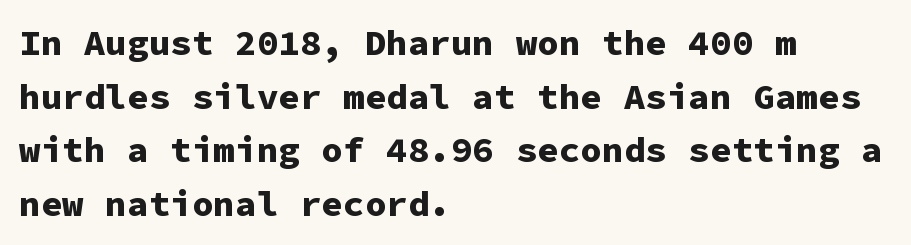
{"serif": "no", "italic": "no", "bold": "yes", "weight": "bold", "width": "normal", "stroke_contrast": "low", "x_height": "medium", "monospaced": "yes", "underline": "no", "align": "left", "line_spacing": "normal", "line_spacing_ratio": 1.49, "letter_spacing": "normal", "letter_spacing_em": 0.0, "glyph_px": 36}
